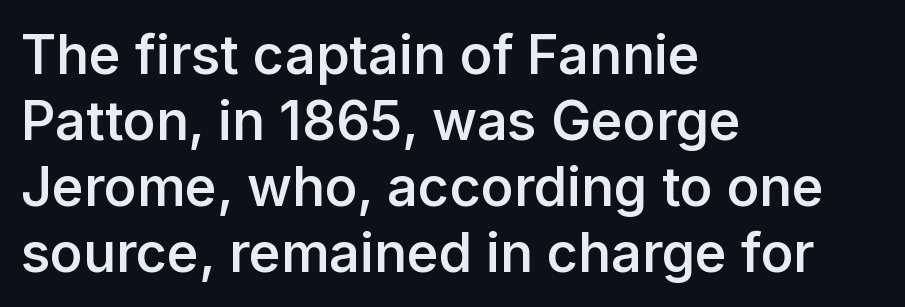
The glyphs in this specimen are sans serif. A classic flush-left, rag-right setting is used for this passage. Tall strokes in this sample are plumb rather than angled. A bit beefed up — I'd call it semibold rather than bold. Plain, unruled lines of type. Spacing between characters is what you'd get straight out of the box.
